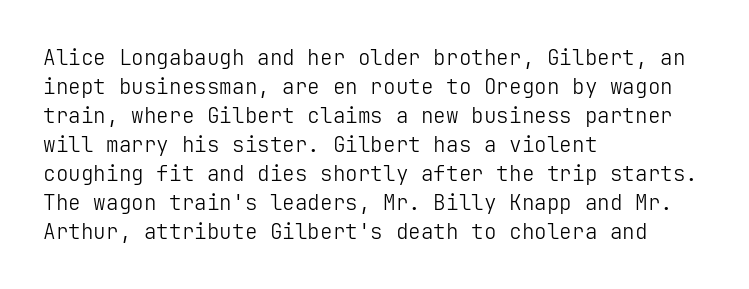
Letters rest on an invisible, unmarked baseline. Heaviness? Minimal to ordinary, like unemphasized prose. The rendering anchors every line to the left-hand side. The line-height multiplier appears to be the usual default.
